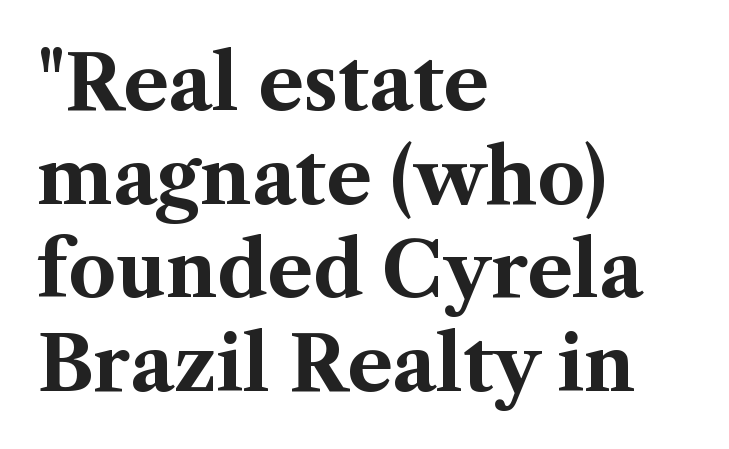
The image shows 75 px bold serif type, upright; set left-aligned, normal line spacing (1.25x), normal letter spacing, not underlined; medium stroke contrast and a medium x-height.
